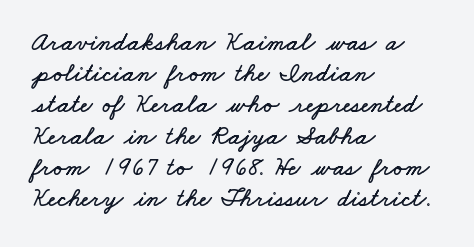
Q: Is the text underlined? A: No.
Q: How is the paragraph aligned? A: Left-aligned.
Q: Is the spacing between letters normal or unusually wide? A: Normal.
